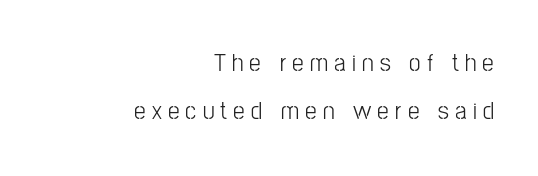
{"italic": "no", "bold": "no", "underline": "no", "align": "right", "line_spacing_ratio": 1.84, "letter_spacing": "wide", "letter_spacing_em": 0.24, "glyph_px": 26}
